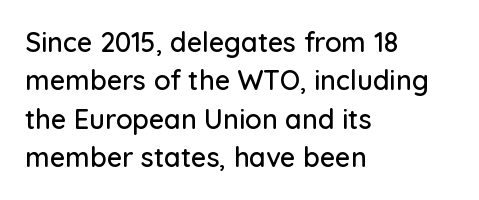
Q: Is the text italic (slanted)? A: No, it is upright.
Q: Is the text underlined? A: No.
Q: How is the paragraph aligned? A: Left-aligned.
Q: Is the spacing between letters normal or unusually wide? A: Normal.
Q: Is the spacing between lines tight, normal or loose? A: Normal.
